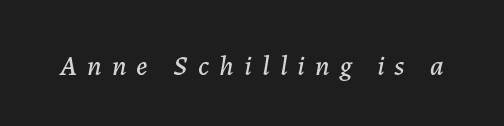
The image shows 28 px text type, italic (leaning right); set unusually wide letter spacing (+0.36 em), not underlined; low stroke contrast and a medium x-height.
